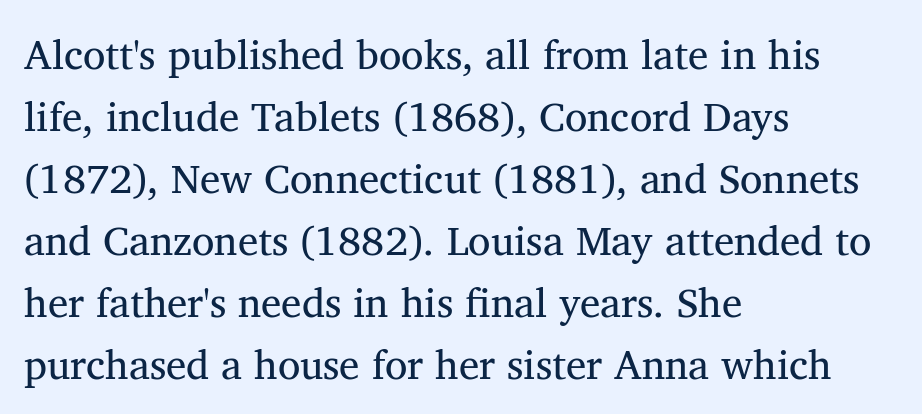
{"serif": "yes", "italic": "no", "bold": "no", "weight": "regular", "width": "normal", "stroke_contrast": "medium", "x_height": "medium", "monospaced": "no", "underline": "no", "align": "left", "line_spacing": "normal", "line_spacing_ratio": 1.51, "letter_spacing": "normal", "letter_spacing_em": 0.0, "glyph_px": 41}
